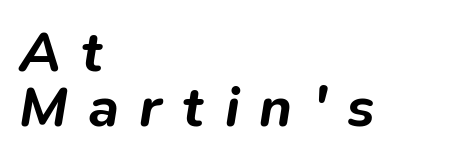
The image shows 56 px bold type, italic (leaning right); set left-aligned, tight line spacing (0.99x), unusually wide letter spacing (+0.36 em), not underlined; low stroke contrast and a medium x-height.
